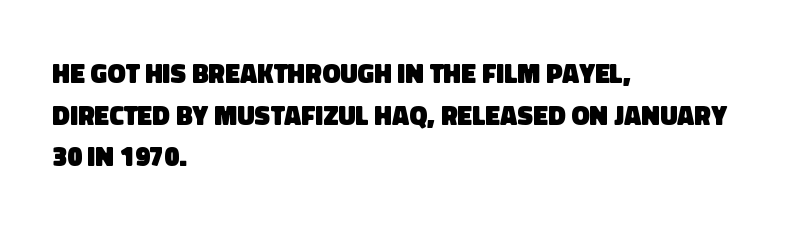
Q: Is the text bold? A: Yes.
Q: Is the text underlined? A: No.
Q: How is the paragraph aligned? A: Left-aligned.
Q: Is the spacing between letters normal or unusually wide? A: Normal.
Q: Is the spacing between lines tight, normal or loose? A: Normal.
